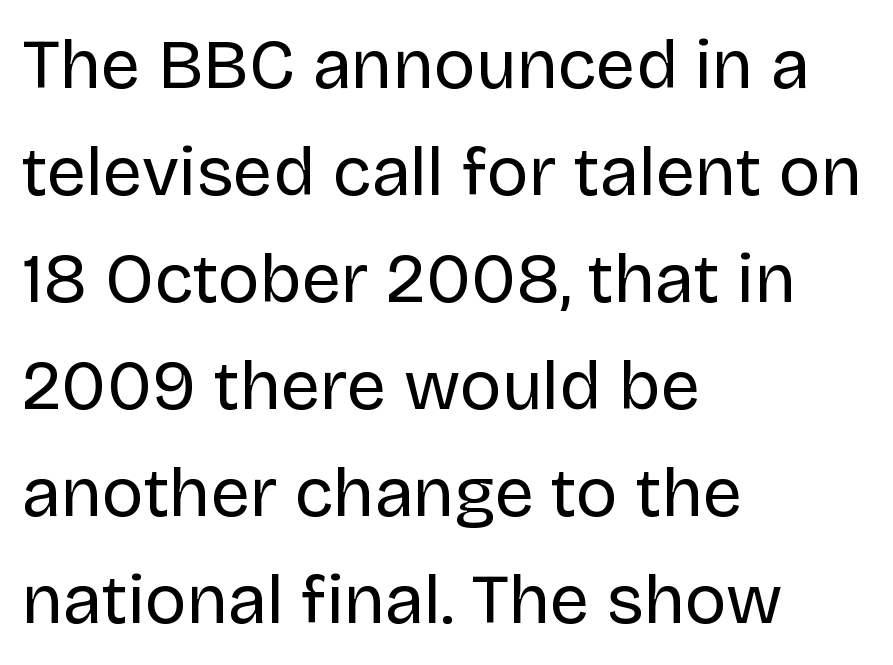
The paragraph has a hard left edge and a soft right edge. Vertical spacing — default. The rendering shows plain stroke endings on the letterforms — a sans-serif design. The gaps between neighbouring characters are ordinary and unremarkable. Letters have the restrained weight of plain body copy at most.
